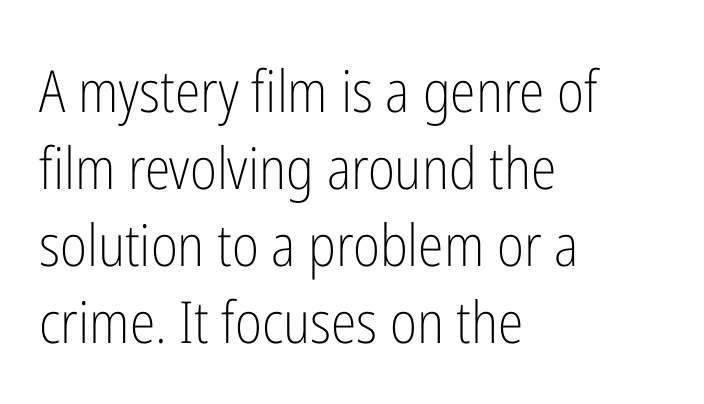
Vertical spacing — default. Weight class: somewhere from thin through regular. Inter-character spacing is left at the font's built-in metrics. This sample uses a sans-serif face. Unlike italic type, these characters show no tilt at all. The letters advance in unequal steps, a hallmark of proportional type.
